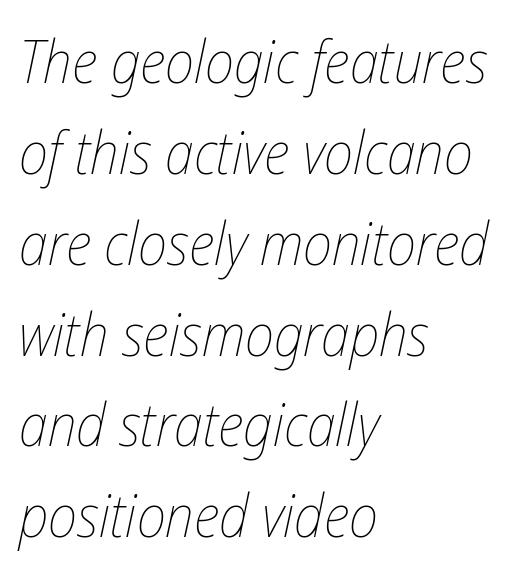
{"italic": "yes", "lean": "right", "slant_degrees": 12, "bold": "no", "weight": "thin", "width": "condensed", "stroke_contrast": "low", "x_height": "medium", "monospaced": "no", "underline": "no", "align": "left", "line_spacing": "normal", "line_spacing_ratio": 1.54, "letter_spacing": "normal", "letter_spacing_em": 0.0, "glyph_px": 59}
